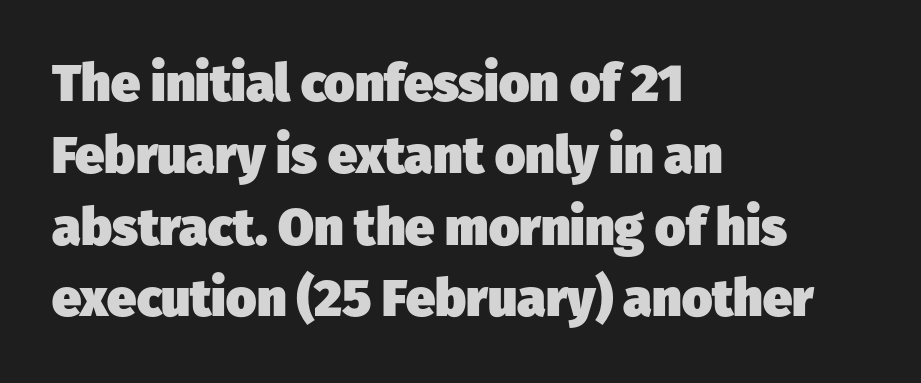
The image shows 52 px heavy sans-serif type; set left-aligned, normal line spacing (1.38x), normal letter spacing, not underlined; low stroke contrast and a medium x-height.
